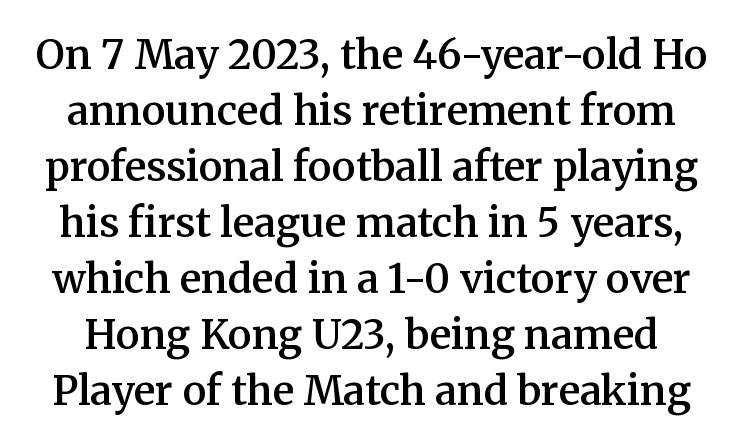
{"serif": "yes", "italic": "no", "bold": "semi", "weight": "semibold", "width": "normal", "stroke_contrast": "medium", "x_height": "medium", "monospaced": "no", "underline": "no", "line_spacing": "normal", "line_spacing_ratio": 1.4, "letter_spacing": "normal", "letter_spacing_em": 0.0, "glyph_px": 40}
